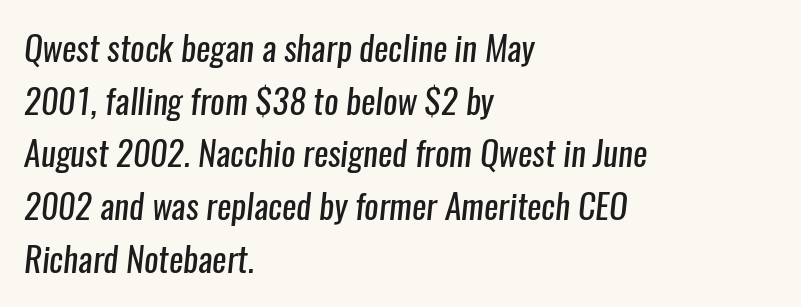
The image shows 34 px regular-weight, condensed sans-serif type; set left-aligned, normal line spacing (1.55x), normal letter spacing, not underlined; low stroke contrast and a medium x-height.
